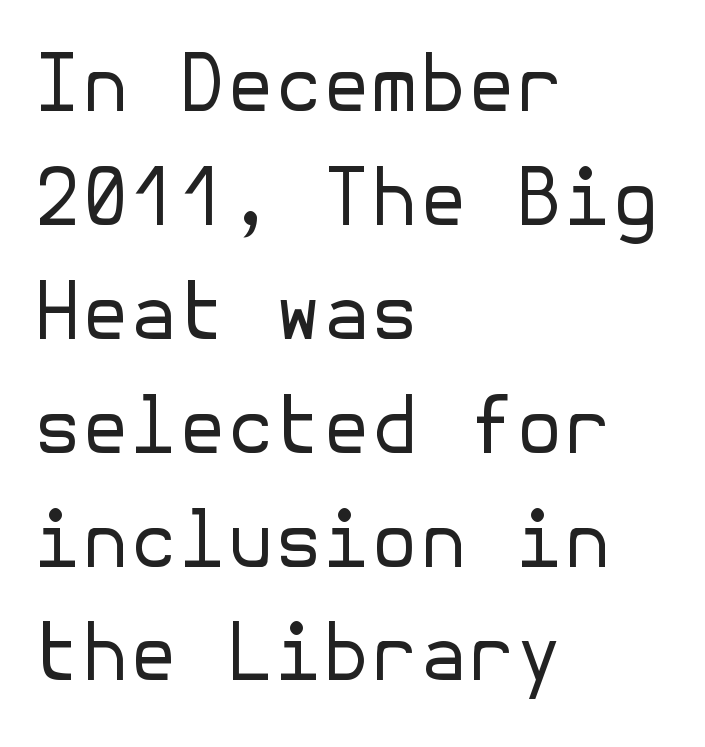
Letters have the restrained weight of plain body copy at most. Every row of glyphs begins at an identical x-position on the left. A sans-serif font was chosen for this passage. The specimen reads as upright at a glance.
